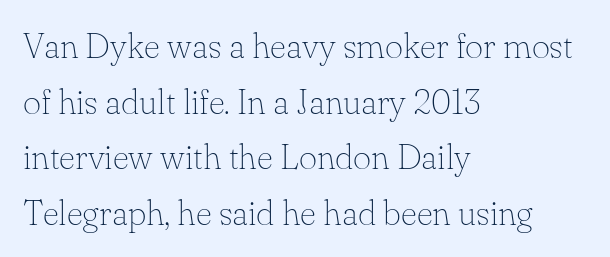
The image shows 35 px thin serif type, upright; set left-aligned, normal line spacing (1.59x), normal letter spacing, not underlined; low stroke contrast and a small x-height.
